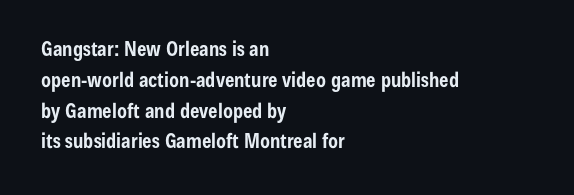
Q: Is the text bold? A: Yes.
Q: Is the text italic (slanted)? A: No, it is upright.
Q: Is the text underlined? A: No.
Q: How is the paragraph aligned? A: Left-aligned.
Q: Is the spacing between letters normal or unusually wide? A: Normal.
Q: Is the spacing between lines tight, normal or loose? A: Normal.
